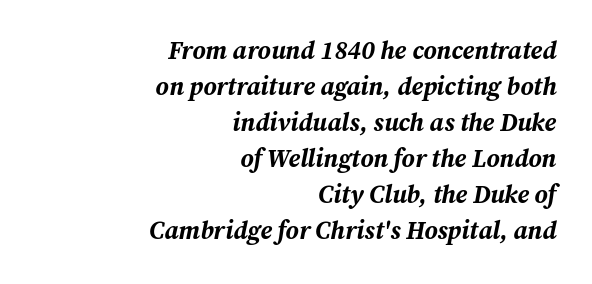
{"italic": "yes", "lean": "right", "slant_degrees": 12, "bold": "yes", "underline": "no", "align": "right", "line_spacing": "normal", "line_spacing_ratio": 1.44, "letter_spacing": "normal", "letter_spacing_em": 0.0, "glyph_px": 25}
